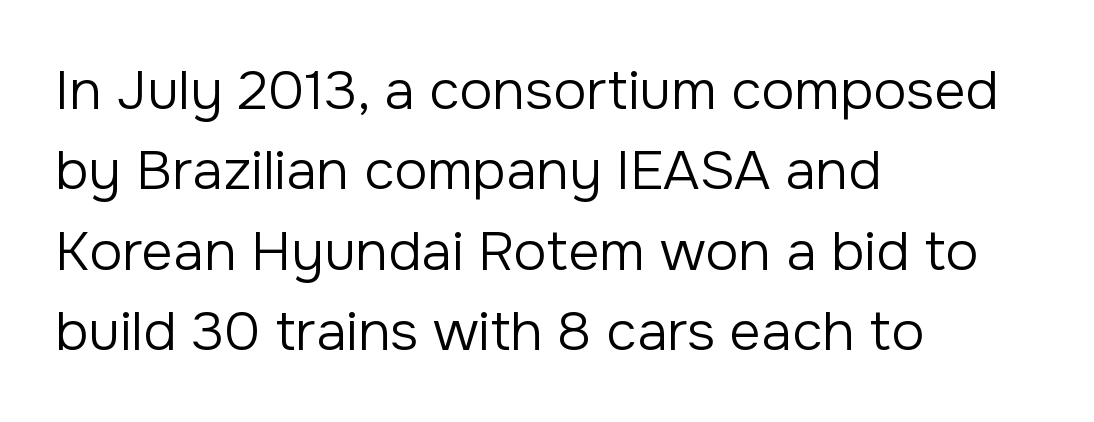
Honestly, the row spacing looks completely unremarkable. These lines are rendered in a variable-pitch font. The strokes are not fattened; the text isn't bold. Letterform terminals end flat and unadorned throughout the passage. Beneath every word, the page is bare.
